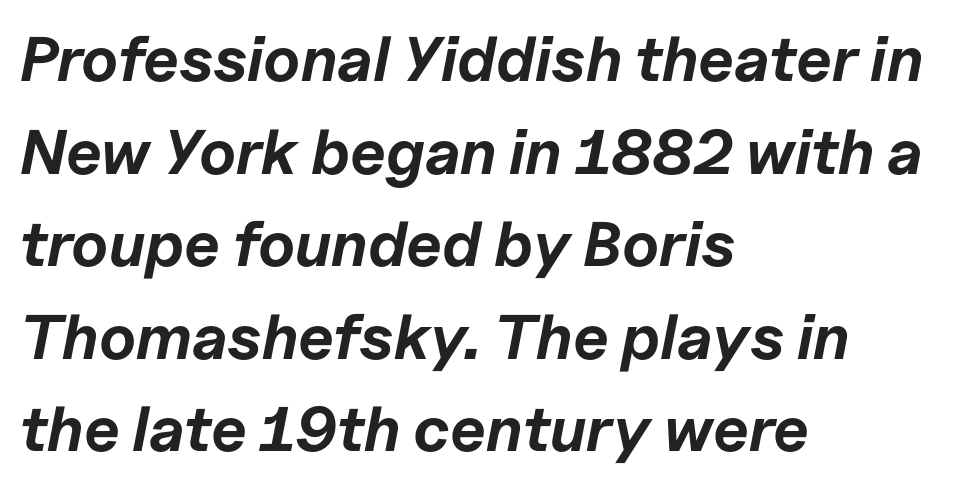
The image shows 63 px bold type, italic (leaning right); set left-aligned, normal line spacing (1.47x), normal letter spacing, not underlined; low stroke contrast and a medium x-height.
